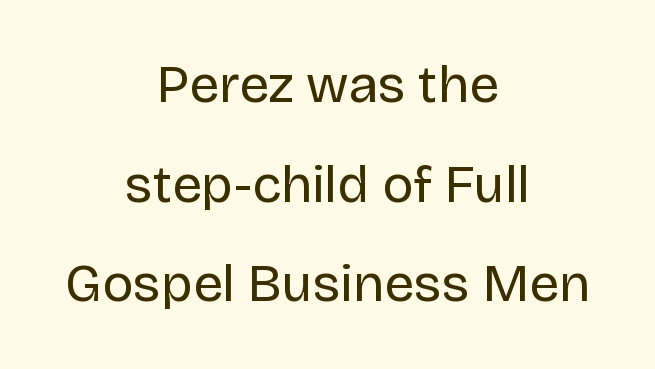
Q: Is the text bold? A: No.
Q: Is the text italic (slanted)? A: No, it is upright.
Q: Is the typeface a serif or a sans-serif typeface? A: Sans-serif.
Q: Is the text underlined? A: No.
Q: How is the paragraph aligned? A: Centered.
Q: Is the spacing between letters normal or unusually wide? A: Normal.
Q: Width (condensed, normal, or wide)? A: Normal.
Q: Stroke contrast? A: Low.
Q: x-height? A: Large.
Q: Monospaced? A: No.
